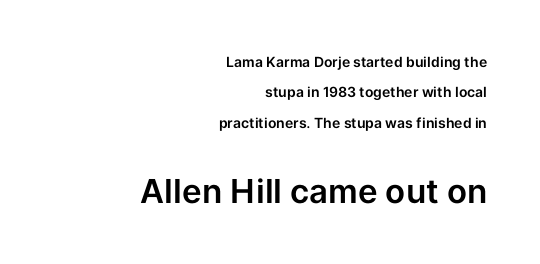
The glyphs are unaccompanied by any horizontal stroke below them. Notice the wide empty band between every row — that's loose leading. Reading down the block, your eye finds every line finishing at a fixed right position. The type family on display is of the sans-serif kind.
